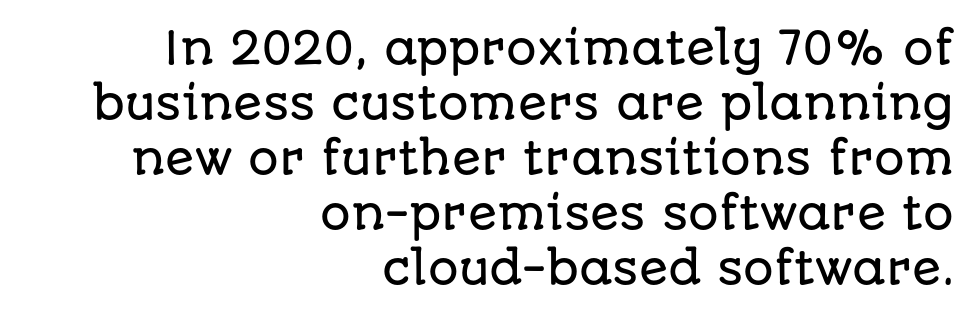
Q: Is the text italic (slanted)? A: No, it is upright.
Q: Is the typeface a serif or a sans-serif typeface? A: Sans-serif.
Q: Is the text underlined? A: No.
Q: How is the paragraph aligned? A: Right-aligned.
Q: Is the spacing between letters normal or unusually wide? A: Normal.
Q: Is the spacing between lines tight, normal or loose? A: Normal.
Q: Width (condensed, normal, or wide)? A: Normal.
Q: Stroke contrast? A: Low.
Q: x-height? A: Large.
Q: Monospaced? A: No.
